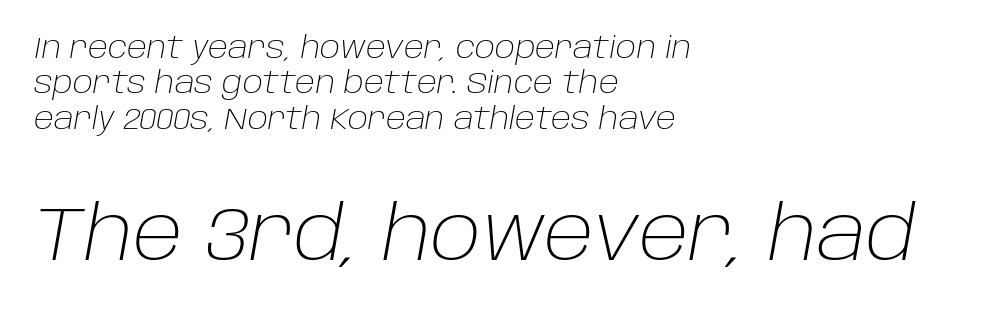
Horizontally, the lines are justified to the leading edge only. Note the varied advance widths — an 'i' is clearly narrower than an 'm'. The weight would be labelled regular, book, light, or lighter still. The type is set solid horizontally, with unmodified tracking. The baseline area is clear.
